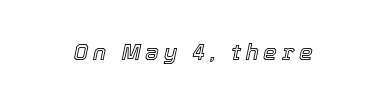
The line texture is sparse and dotted thanks to wide tracking. Has an underline been added? It has not. When letters slant like this, we call the style italic.
